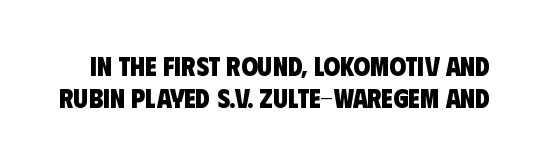
Q: Is the text bold? A: Yes.
Q: Is the text underlined? A: No.
Q: Is the spacing between letters normal or unusually wide? A: Normal.
